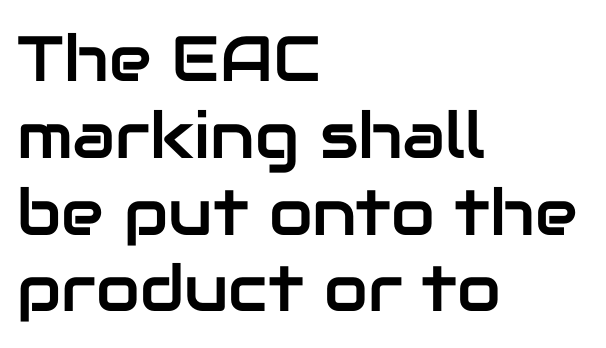
In terms of letterform style, serifs are entirely absent. Each row of text sits above clean, open space. Caption: standard tracking, unaltered. A typesetter would call this proportional, since set widths differ per character. The setting favours the left margin, as ordinary paragraphs usually do.
